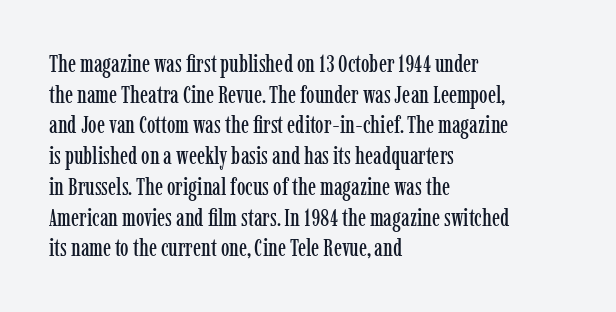
{"italic": "no", "underline": "no", "align": "left", "line_spacing": "normal", "line_spacing_ratio": 1.28, "letter_spacing": "normal", "letter_spacing_em": 0.0, "glyph_px": 24}
